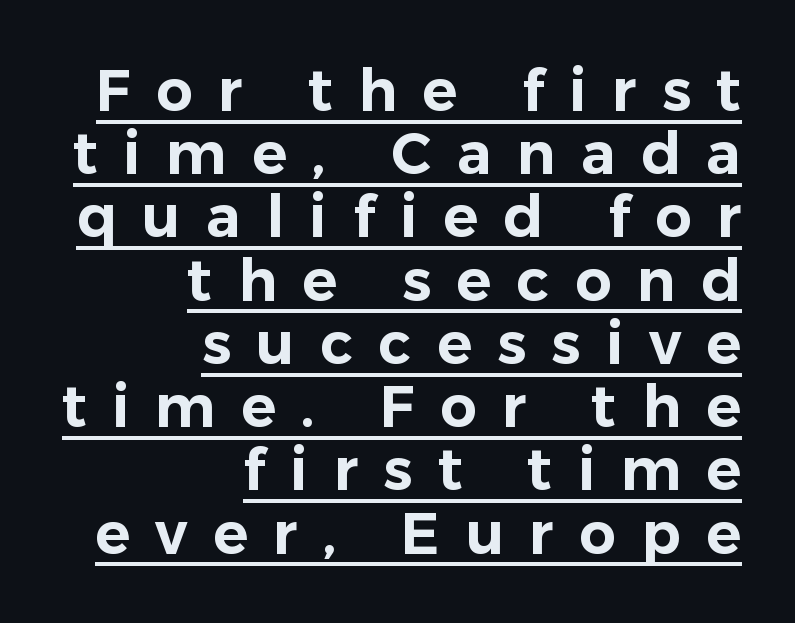
{"serif": "no", "italic": "no", "width": "normal", "stroke_contrast": "low", "x_height": "medium", "monospaced": "no", "underline": "yes", "align": "right", "line_spacing": "tight", "line_spacing_ratio": 1.09, "letter_spacing": "wide", "letter_spacing_em": 0.44, "glyph_px": 58}
